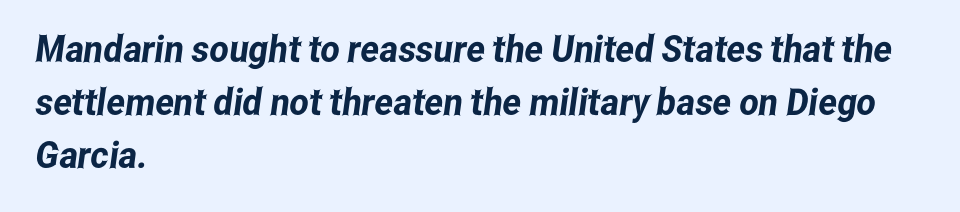
{"serif": "no", "width": "condensed", "stroke_contrast": "low", "x_height": "medium", "monospaced": "no", "underline": "no", "align": "left", "line_spacing": "normal", "line_spacing_ratio": 1.43, "letter_spacing": "normal", "letter_spacing_em": 0.0, "glyph_px": 37}
